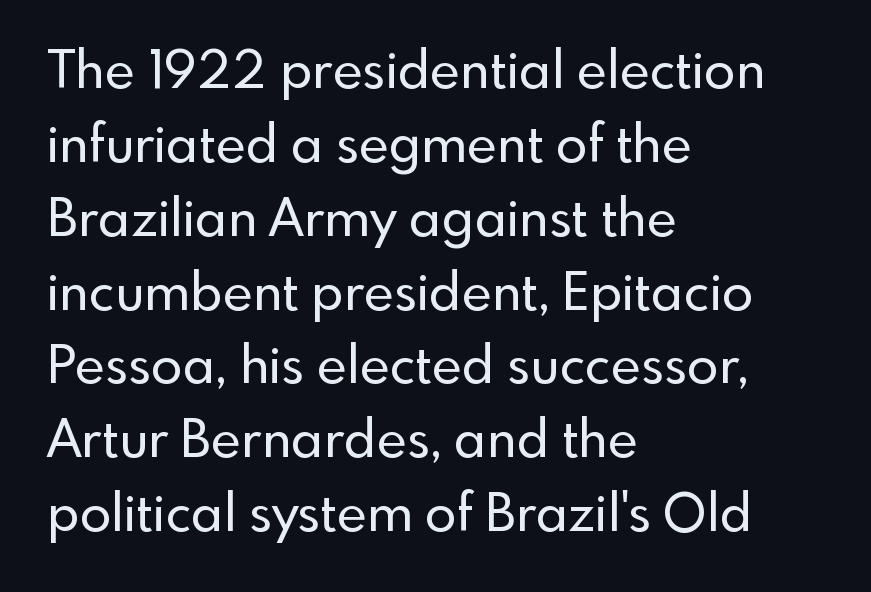
Descenders hang freely into open space. If you drew a line through each stem, it would be perfectly vertical. Letterform terminals end flat and unadorned throughout the passage. The leading is moderate, giving the passage an even texture.
